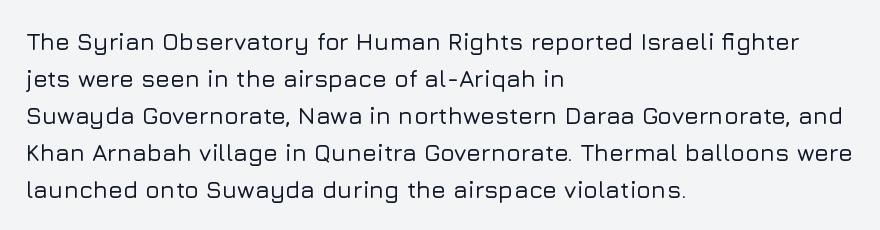
The image shows 24 px text type, upright; set left-aligned, normal line spacing (1.54x), normal letter spacing, not underlined.
